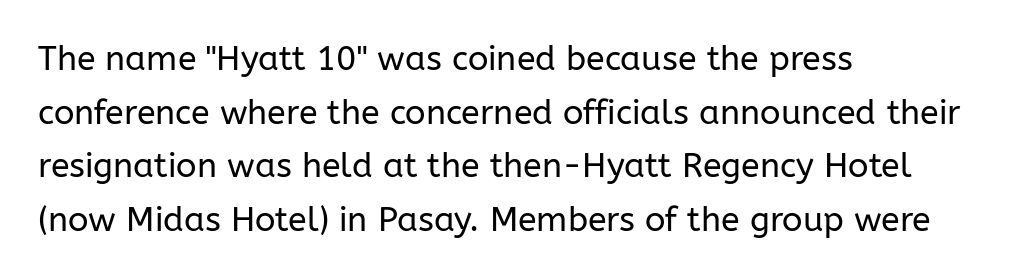
The image shows 34 px regular-weight sans-serif type, upright; set left-aligned, normal line spacing (1.58x), normal letter spacing, not underlined; low stroke contrast and a medium x-height.
